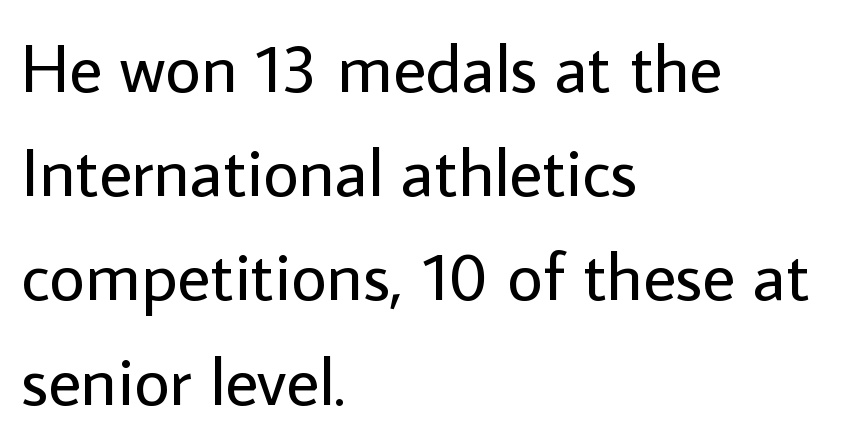
Q: Is the text bold? A: No.
Q: Is the text italic (slanted)? A: No, it is upright.
Q: Is the typeface a serif or a sans-serif typeface? A: Sans-serif.
Q: Is the text underlined? A: No.
Q: How is the paragraph aligned? A: Left-aligned.
Q: Is the spacing between letters normal or unusually wide? A: Normal.
Q: Is the spacing between lines tight, normal or loose? A: Normal.
Q: Width (condensed, normal, or wide)? A: Normal.
Q: Stroke contrast? A: Low.
Q: x-height? A: Medium.
Q: Monospaced? A: No.
